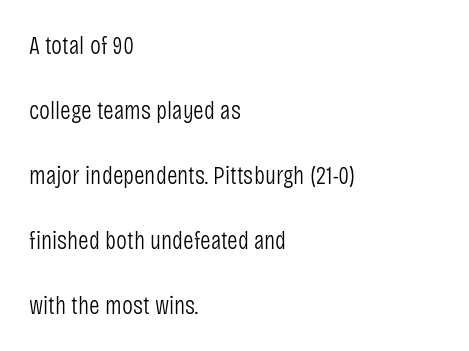
Q: Is the text bold? A: No.
Q: Is the text italic (slanted)? A: No, it is upright.
Q: Is the text underlined? A: No.
Q: How is the paragraph aligned? A: Left-aligned.
Q: Is the spacing between letters normal or unusually wide? A: Normal.
Q: Is the spacing between lines tight, normal or loose? A: Loose.
